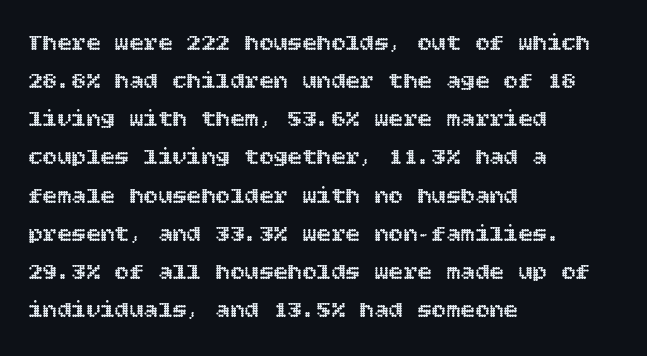
Q: Is the text italic (slanted)? A: No, it is upright.
Q: Is the text underlined? A: No.
Q: How is the paragraph aligned? A: Left-aligned.
Q: Is the spacing between letters normal or unusually wide? A: Normal.
Q: Is the spacing between lines tight, normal or loose? A: Normal.
